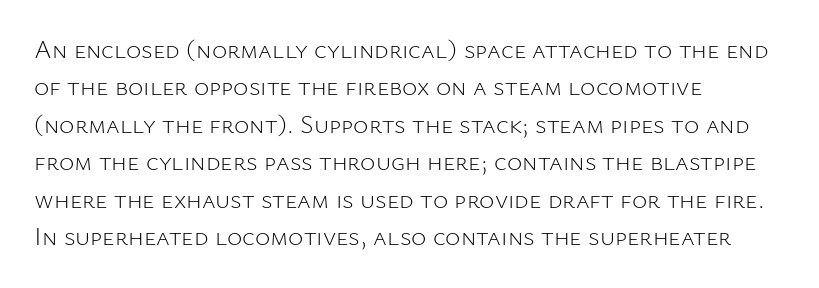
{"italic": "no", "bold": "no", "underline": "no", "align": "left", "line_spacing": "normal", "line_spacing_ratio": 1.44, "letter_spacing": "normal", "letter_spacing_em": 0.0, "glyph_px": 26}
